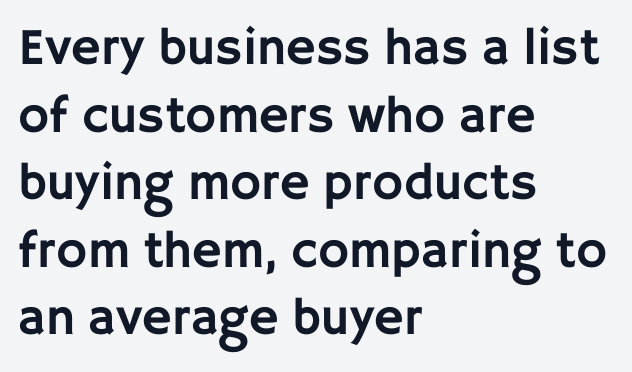
{"serif": "no", "italic": "no", "width": "normal", "stroke_contrast": "low", "x_height": "large", "monospaced": "no", "underline": "no", "align": "left", "line_spacing": "normal", "line_spacing_ratio": 1.3, "letter_spacing": "normal", "letter_spacing_em": 0.0, "glyph_px": 52}
